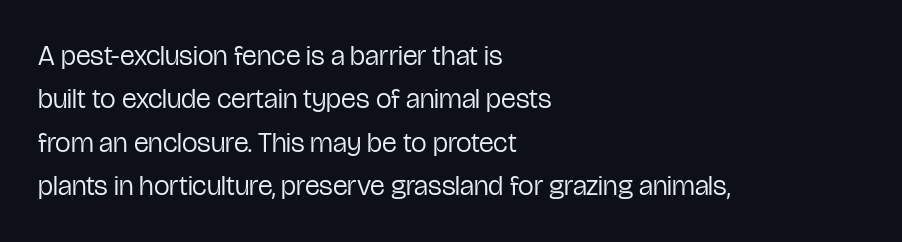
Character widths vary here, with narrow letters taking less room than wide ones. Each word holds together tightly as a unit, with standard inter-letter gaps. The text block is weighted toward the left margin, trailing off unevenly rightward. The rendering shows plain stroke endings on the letterforms — a sans-serif design. A clean baseline with only descenders dipping below it.
